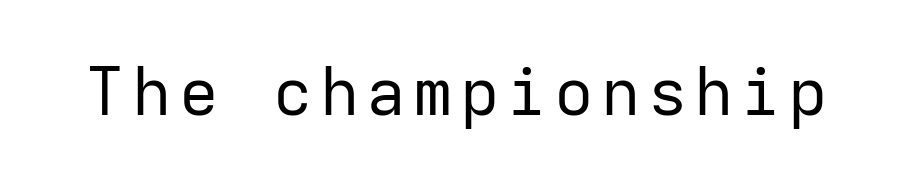
Q: Is the text bold? A: No.
Q: Is the text italic (slanted)? A: No, it is upright.
Q: Is the typeface a serif or a sans-serif typeface? A: Sans-serif.
Q: Is the text underlined? A: No.
Q: Width (condensed, normal, or wide)? A: Normal.
Q: Stroke contrast? A: Low.
Q: x-height? A: Medium.
Q: Monospaced? A: Yes.
